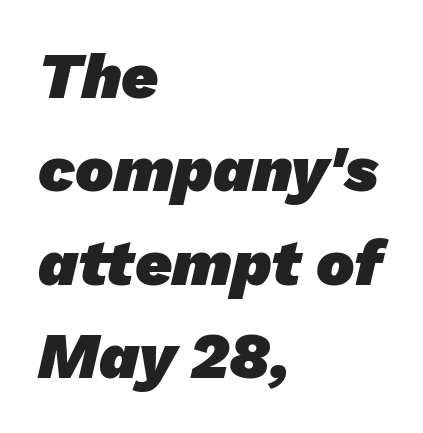
The image shows 64 px heavy sans-serif type; set left-aligned, normal line spacing (1.46x), normal letter spacing, not underlined; low stroke contrast and a medium x-height.
